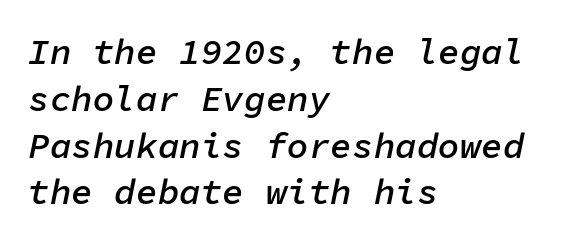
The image shows 36 px semibold type, italic (leaning right), monospaced; set left-aligned, normal line spacing (1.3x), normal letter spacing, not underlined; low stroke contrast and a medium x-height.
